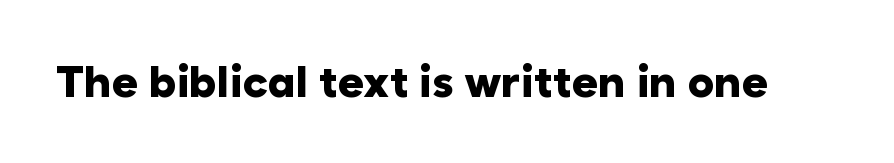
Do the letters lean? They stand straight. The gap between lines stays unmarked. Look at the stroke-to-counter ratio: heavy, a bold. This is sans-serif lettering, the kind often seen on screens and signage. The horizontal fit of the characters is conventional and even. A typesetter would call this proportional, since set widths differ per character.
